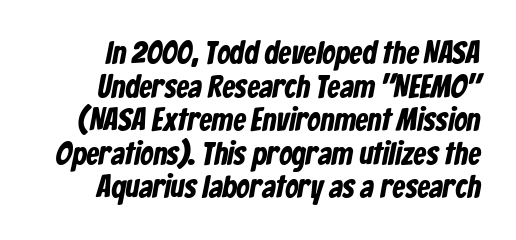
The rendering shows plain stroke endings on the letterforms — a sans-serif design. The words here are not underlined. Spacing between characters is what you'd get straight out of the box. Interline gaps are noticeably narrow in this sample. The passage shown is typed in a proportional face where columns would drift.
